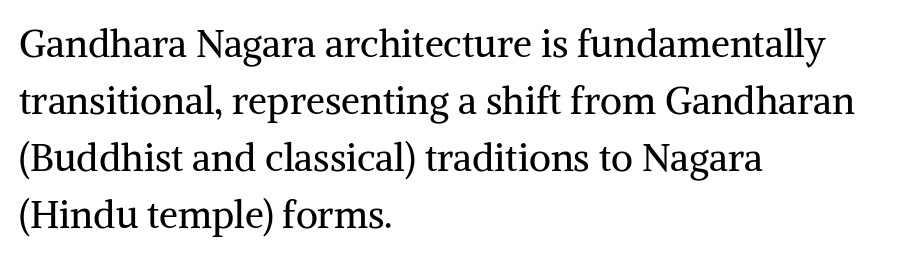
Layout note: lines flush left. Spacing verdict: proportional, widths tailored to each character. Descenders are the only things crossing below the line. Does the type have serifs? Yes, each stem ends in a small foot. There is no visible air inserted between adjacent glyphs.
